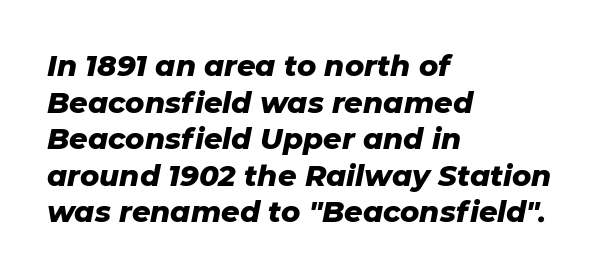
Q: Is the text bold? A: Yes.
Q: Is the text italic (slanted)? A: Yes, it leans right by about 11 degrees.
Q: Is the text underlined? A: No.
Q: How is the paragraph aligned? A: Left-aligned.
Q: Is the spacing between letters normal or unusually wide? A: Normal.
Q: Is the spacing between lines tight, normal or loose? A: Normal.
Q: Width (condensed, normal, or wide)? A: Normal.
Q: Stroke contrast? A: Low.
Q: x-height? A: Medium.
Q: Monospaced? A: No.
